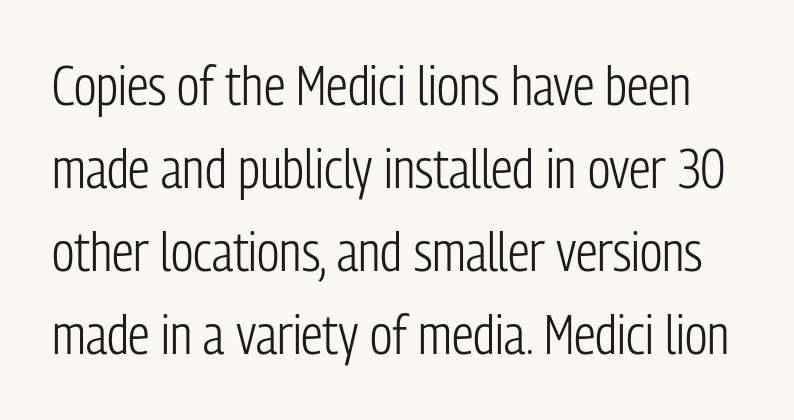
The image shows 54 px light, condensed sans-serif type, upright; set normal line spacing (1.54x), normal letter spacing, not underlined; low stroke contrast and a medium x-height.
